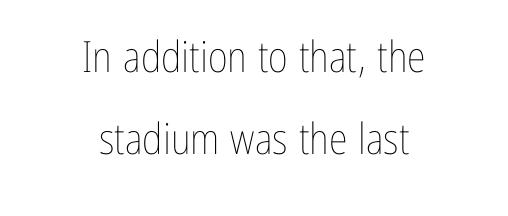
{"italic": "no", "bold": "no", "weight": "thin", "width": "condensed", "stroke_contrast": "low", "x_height": "medium", "monospaced": "no", "underline": "no", "align": "center", "line_spacing": "loose", "line_spacing_ratio": 1.91, "letter_spacing": "normal", "letter_spacing_em": 0.0, "glyph_px": 43}
